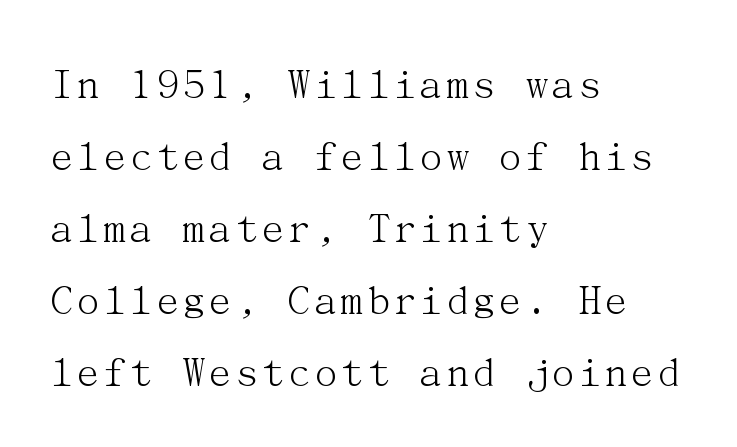
{"serif": "yes", "italic": "no", "bold": "no", "weight": "light", "width": "normal", "stroke_contrast": "medium", "x_height": "medium", "underline": "no", "align": "left", "line_spacing": "normal", "line_spacing_ratio": 1.6, "letter_spacing": "normal", "letter_spacing_em": 0.0, "glyph_px": 45}
